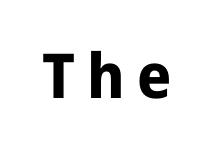
Q: Is the text bold? A: Yes.
Q: Is the text italic (slanted)? A: No, it is upright.
Q: Is the typeface a serif or a sans-serif typeface? A: Sans-serif.
Q: Is the text underlined? A: No.
Q: Is the spacing between letters normal or unusually wide? A: Unusually wide.
Q: Width (condensed, normal, or wide)? A: Normal.
Q: Stroke contrast? A: Low.
Q: x-height? A: Medium.
Q: Monospaced? A: No.
